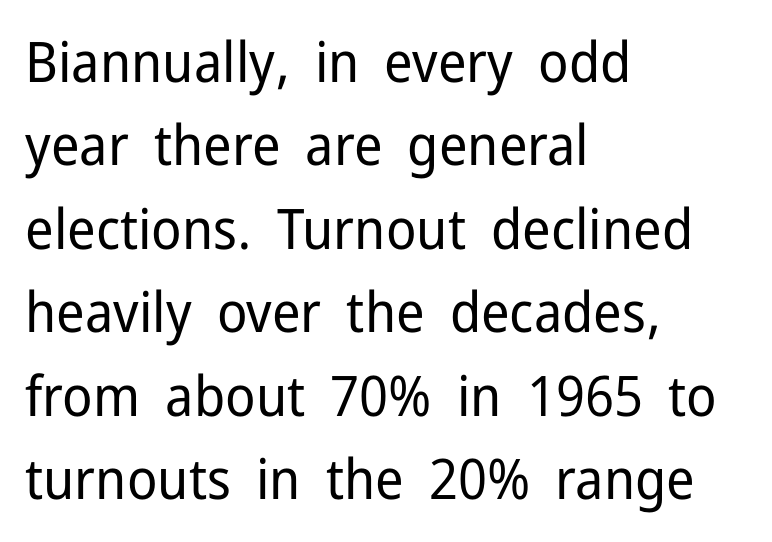
Q: Is the text bold? A: No.
Q: Is the text italic (slanted)? A: No, it is upright.
Q: Is the typeface a serif or a sans-serif typeface? A: Sans-serif.
Q: Is the text underlined? A: No.
Q: How is the paragraph aligned? A: Left-aligned.
Q: Is the spacing between letters normal or unusually wide? A: Normal.
Q: Is the spacing between lines tight, normal or loose? A: Normal.
Q: Width (condensed, normal, or wide)? A: Normal.
Q: Stroke contrast? A: Low.
Q: x-height? A: Medium.
Q: Monospaced? A: No.
